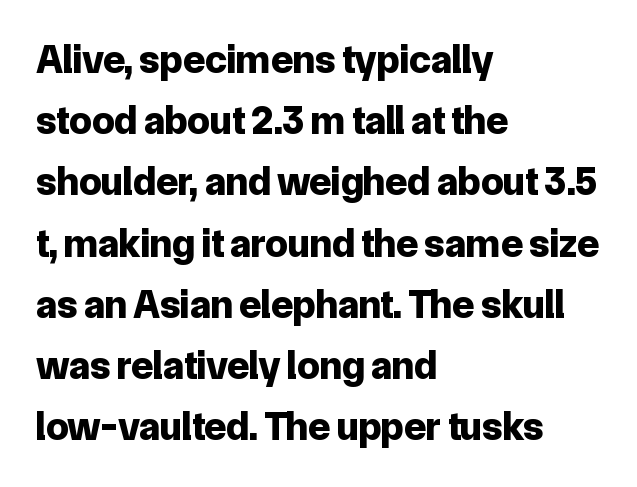
{"serif": "no", "italic": "no", "bold": "yes", "weight": "bold", "width": "normal", "stroke_contrast": "low", "x_height": "medium", "monospaced": "no", "underline": "no", "align": "left", "line_spacing": "normal", "line_spacing_ratio": 1.53, "letter_spacing": "normal", "letter_spacing_em": 0.0, "glyph_px": 40}
